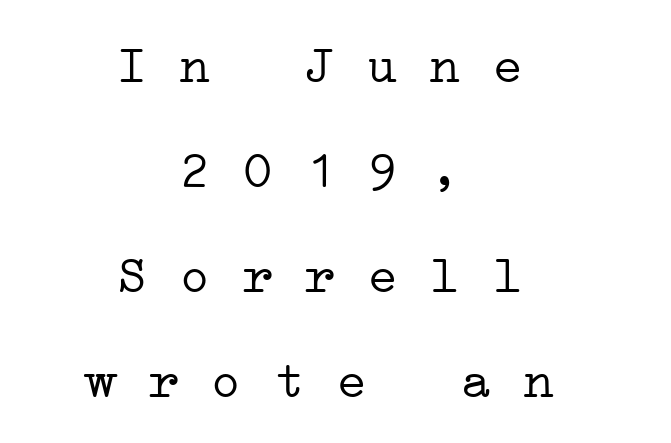
Q: Is the text bold? A: No.
Q: Is the typeface a serif or a sans-serif typeface? A: Serif.
Q: Is the text underlined? A: No.
Q: How is the paragraph aligned? A: Centered.
Q: Is the spacing between letters normal or unusually wide? A: Normal.
Q: Is the spacing between lines tight, normal or loose? A: Loose.
Q: Width (condensed, normal, or wide)? A: Wide.
Q: Stroke contrast? A: Low.
Q: x-height? A: Medium.
Q: Monospaced? A: Yes.
